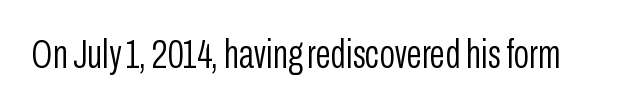
The image shows 40 px light, condensed sans-serif type, upright; set normal letter spacing, not underlined; low stroke contrast and a medium x-height.
